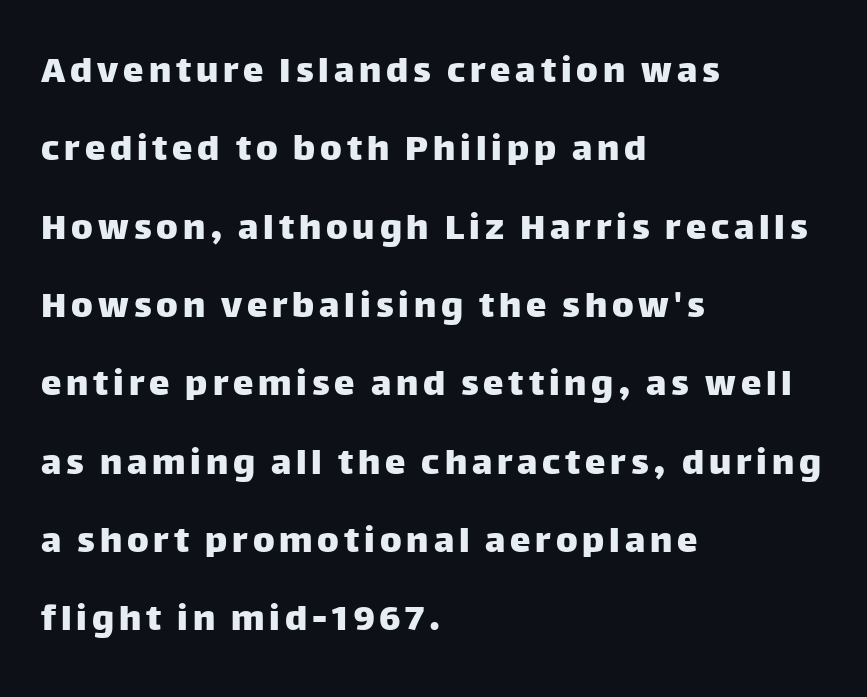
{"serif": "no", "italic": "no", "width": "normal", "stroke_contrast": "low", "x_height": "large", "monospaced": "no", "underline": "no", "align": "left", "line_spacing": "loose", "line_spacing_ratio": 1.91, "glyph_px": 41}
